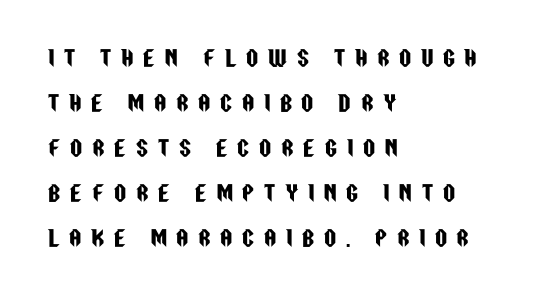
Q: Is the text italic (slanted)? A: No, it is upright.
Q: Is the text underlined? A: No.
Q: How is the paragraph aligned? A: Left-aligned.
Q: Is the spacing between letters normal or unusually wide? A: Unusually wide.
Q: Is the spacing between lines tight, normal or loose? A: Loose.
